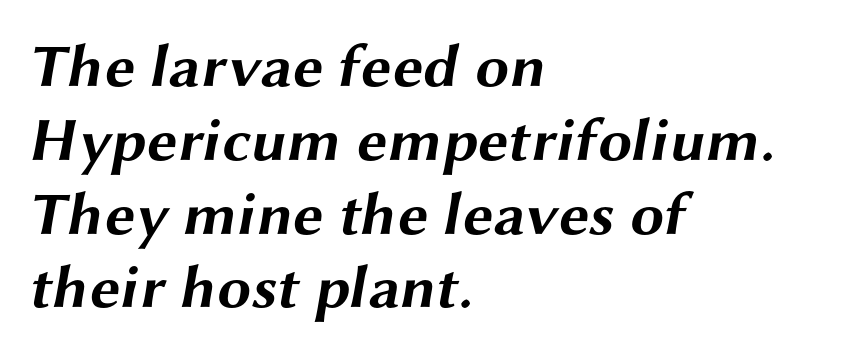
{"serif": "no", "bold": "yes", "weight": "bold", "width": "wide", "stroke_contrast": "medium", "x_height": "medium", "monospaced": "no", "underline": "no", "align": "left", "line_spacing_ratio": 1.21, "letter_spacing": "normal", "letter_spacing_em": 0.0, "glyph_px": 61}
